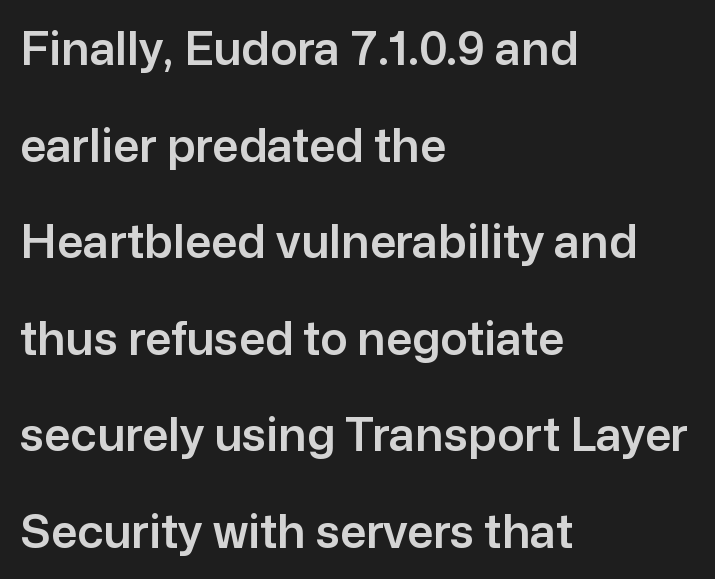
Q: Is the text italic (slanted)? A: No, it is upright.
Q: Is the typeface a serif or a sans-serif typeface? A: Sans-serif.
Q: Is the text underlined? A: No.
Q: How is the paragraph aligned? A: Left-aligned.
Q: Is the spacing between letters normal or unusually wide? A: Normal.
Q: Is the spacing between lines tight, normal or loose? A: Loose.
Q: Width (condensed, normal, or wide)? A: Normal.
Q: Stroke contrast? A: Low.
Q: x-height? A: Medium.
Q: Monospaced? A: No.
